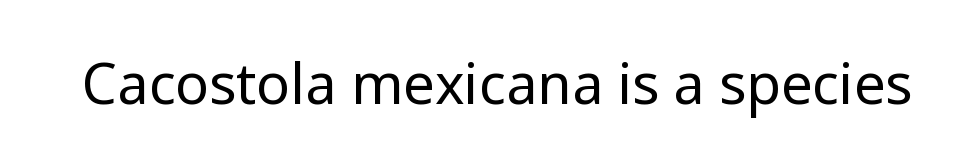
{"serif": "no", "italic": "no", "bold": "no", "weight": "regular", "width": "normal", "stroke_contrast": "low", "x_height": "medium", "monospaced": "no", "underline": "no", "letter_spacing": "normal", "letter_spacing_em": 0.0, "glyph_px": 56}
